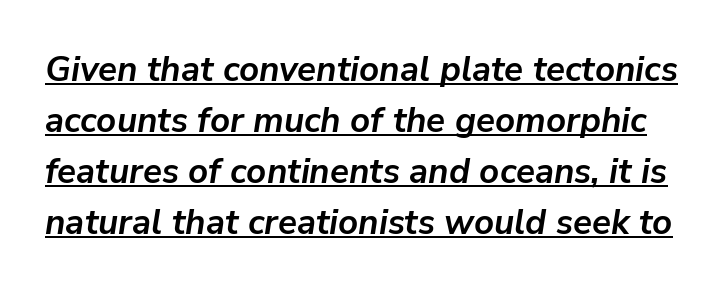
Q: Is the text bold? A: Yes.
Q: Is the text italic (slanted)? A: Yes, it leans right by about 9 degrees.
Q: Is the text underlined? A: Yes.
Q: Is the spacing between letters normal or unusually wide? A: Normal.
Q: Is the spacing between lines tight, normal or loose? A: Normal.
Q: Width (condensed, normal, or wide)? A: Normal.
Q: Stroke contrast? A: Low.
Q: x-height? A: Medium.
Q: Monospaced? A: No.
